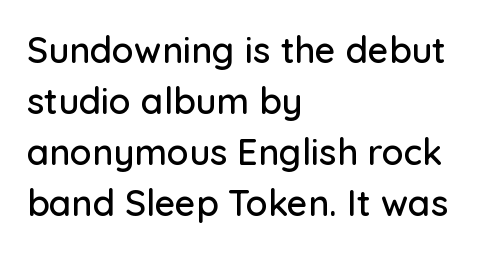
{"serif": "no", "italic": "no", "width": "normal", "stroke_contrast": "low", "x_height": "medium", "monospaced": "no", "underline": "no", "align": "left", "line_spacing": "normal", "line_spacing_ratio": 1.42, "letter_spacing": "normal", "letter_spacing_em": 0.0, "glyph_px": 36}
